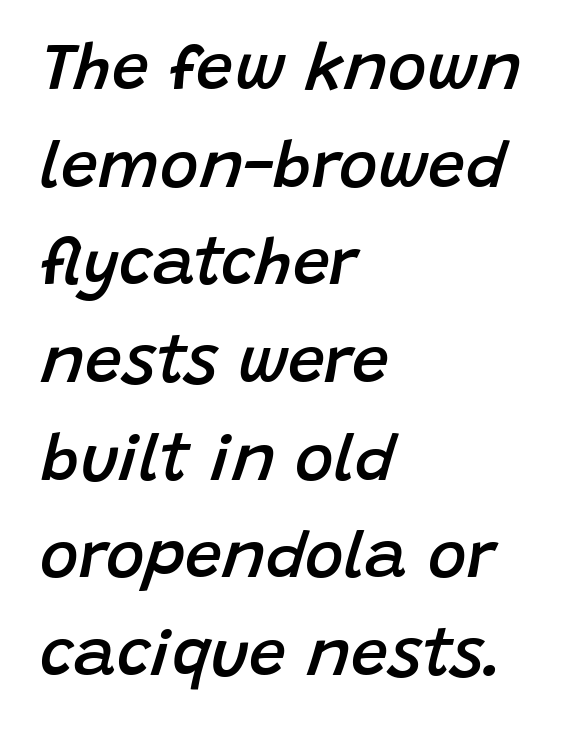
Q: Is the text bold? A: Semi-bold.
Q: Is the text italic (slanted)? A: Yes, it leans right by about 15 degrees.
Q: Is the text underlined? A: No.
Q: How is the paragraph aligned? A: Left-aligned.
Q: Is the spacing between letters normal or unusually wide? A: Normal.
Q: Is the spacing between lines tight, normal or loose? A: Normal.
Q: Width (condensed, normal, or wide)? A: Normal.
Q: Stroke contrast? A: Low.
Q: x-height? A: Large.
Q: Monospaced? A: No.
